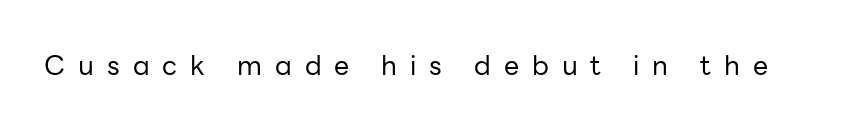
{"italic": "no", "bold": "no", "underline": "no", "letter_spacing": "wide", "letter_spacing_em": 0.48, "glyph_px": 27}
